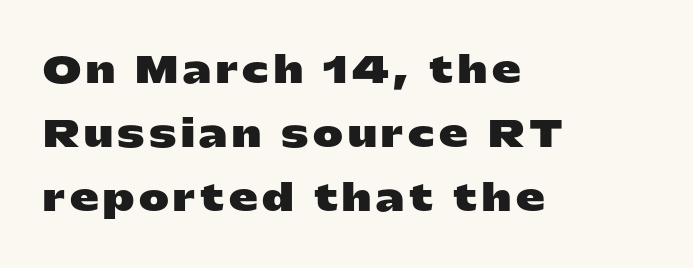
The image shows 36 px heavy, wide sans-serif type, upright; set left-aligned, line spacing 1.78x, not underlined; low stroke contrast and a medium x-height.
